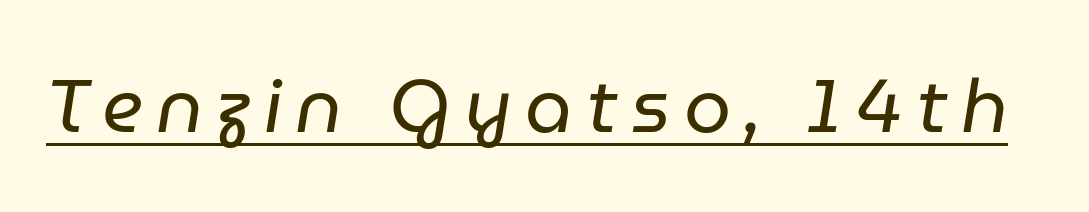
The lettering is marked with a stroke running underneath it. This is oblique type, the kind used for emphasis or titles. Counters stay open thanks to moderate or lighter strokes. Varying glyph widths throughout — classic text-font behaviour.
